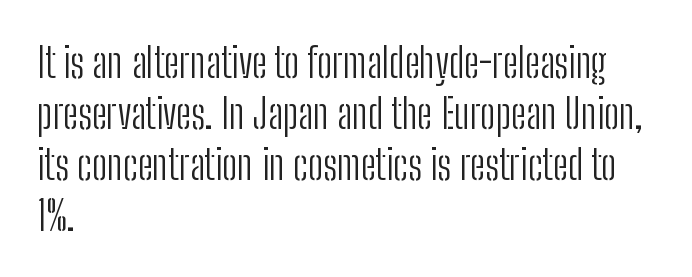
{"serif": "no", "italic": "no", "bold": "no", "weight": "light", "width": "condensed", "stroke_contrast": "low", "x_height": "medium", "monospaced": "no", "underline": "no", "align": "left", "line_spacing_ratio": 1.24, "letter_spacing": "normal", "letter_spacing_em": 0.0, "glyph_px": 41}
